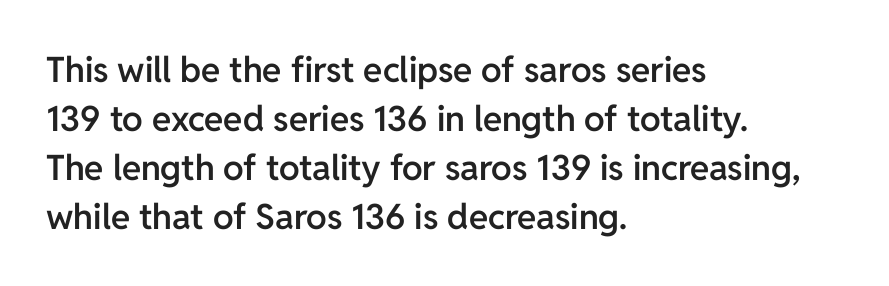
The image shows 35 px semibold sans-serif type, upright; set left-aligned, normal line spacing (1.4x), normal letter spacing, not underlined; low stroke contrast and a medium x-height.
